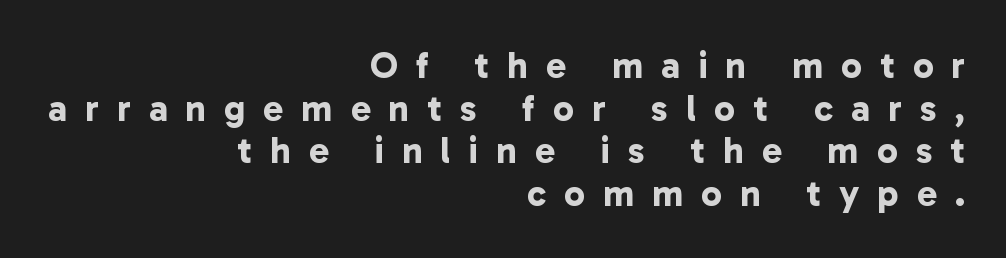
The image shows 37 px bold sans-serif type; set right-aligned, tight line spacing (1.15x), unusually wide letter spacing (+0.49 em), not underlined; low stroke contrast and a medium x-height.
